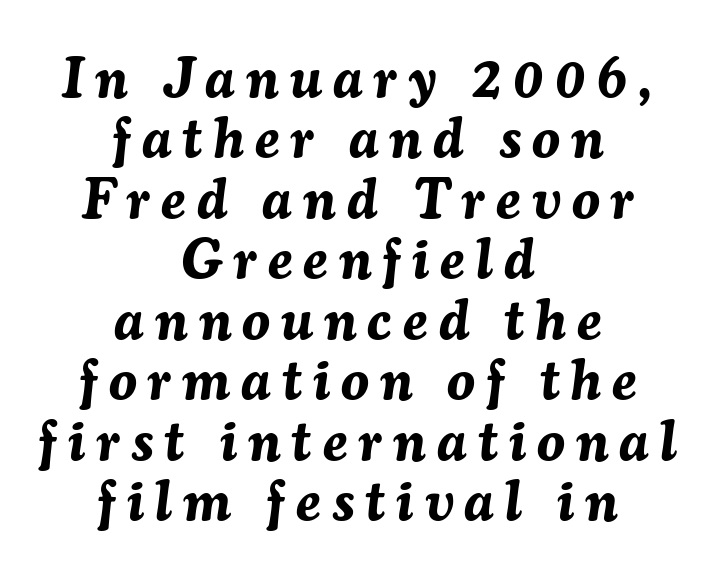
{"italic": "yes", "lean": "right", "slant_degrees": 7, "bold": "yes", "weight": "bold", "width": "normal", "stroke_contrast": "medium", "x_height": "medium", "monospaced": "no", "underline": "no", "align": "center", "line_spacing": "tight", "line_spacing_ratio": 1.08, "letter_spacing": "wide", "letter_spacing_em": 0.2, "glyph_px": 56}
